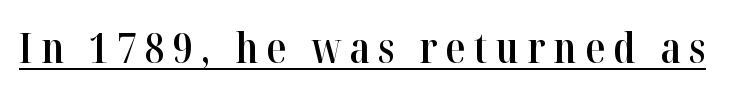
The image shows 41 px semibold serif type, upright; set unusually wide letter spacing (+0.2 em), underlined; high stroke contrast and a medium x-height.
